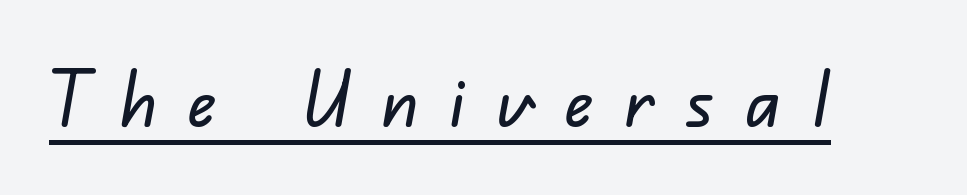
{"serif": "no", "width": "normal", "stroke_contrast": "low", "x_height": "small", "monospaced": "no", "underline": "yes", "letter_spacing": "wide", "letter_spacing_em": 0.41, "glyph_px": 76}
